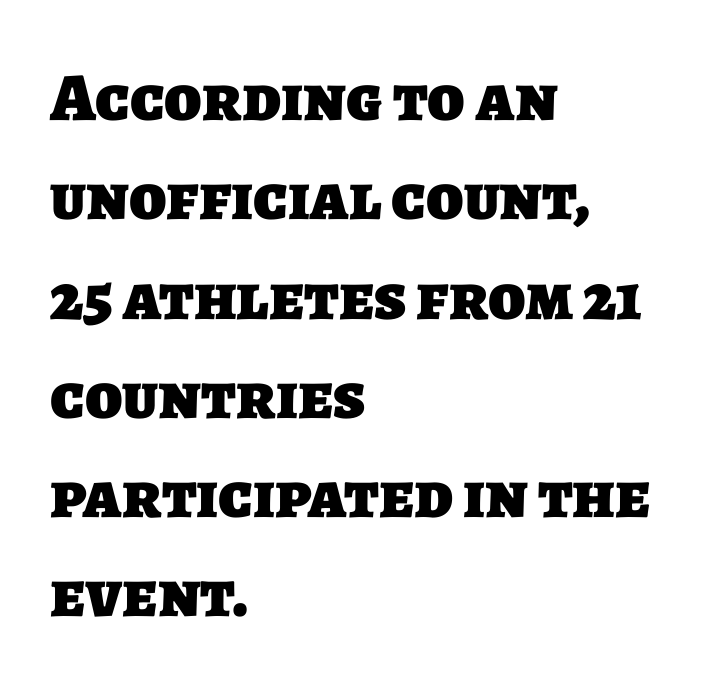
The image shows 68 px heavy sans-serif type; set left-aligned, normal line spacing (1.46x), normal letter spacing, not underlined; low stroke contrast and a large x-height.
